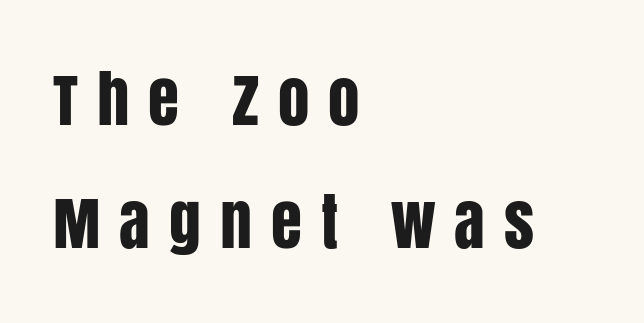
Q: Is the text italic (slanted)? A: No, it is upright.
Q: Is the typeface a serif or a sans-serif typeface? A: Sans-serif.
Q: Is the text underlined? A: No.
Q: How is the paragraph aligned? A: Left-aligned.
Q: Is the spacing between letters normal or unusually wide? A: Unusually wide.
Q: Is the spacing between lines tight, normal or loose? A: Loose.
Q: Width (condensed, normal, or wide)? A: Condensed.
Q: Stroke contrast? A: Low.
Q: x-height? A: Large.
Q: Monospaced? A: No.
